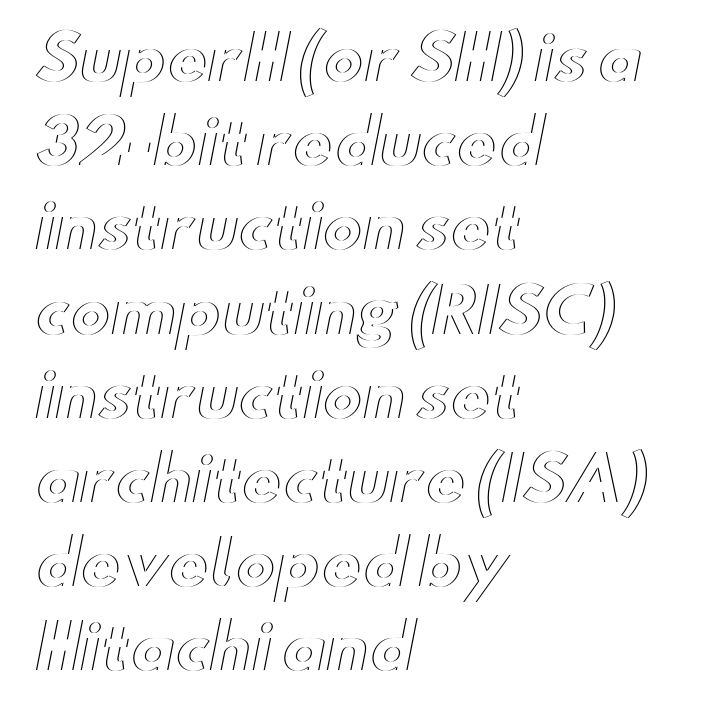
Q: Is the text italic (slanted)? A: Yes.
Q: Is the text underlined? A: No.
Q: How is the paragraph aligned? A: Left-aligned.
Q: Is the spacing between letters normal or unusually wide? A: Normal.
Q: Is the spacing between lines tight, normal or loose? A: Normal.
Q: Width (condensed, normal, or wide)? A: Wide.
Q: x-height? A: Small.
Q: Monospaced? A: No.
